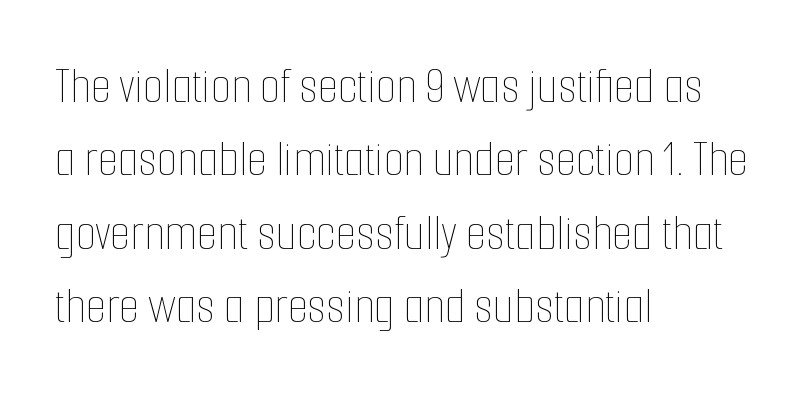
Q: Is the text bold? A: No.
Q: Is the text italic (slanted)? A: No, it is upright.
Q: Is the text underlined? A: No.
Q: How is the paragraph aligned? A: Left-aligned.
Q: Is the spacing between letters normal or unusually wide? A: Normal.
Q: Is the spacing between lines tight, normal or loose? A: Normal.
Q: Width (condensed, normal, or wide)? A: Condensed.
Q: Stroke contrast? A: Low.
Q: x-height? A: Medium.
Q: Monospaced? A: No.
